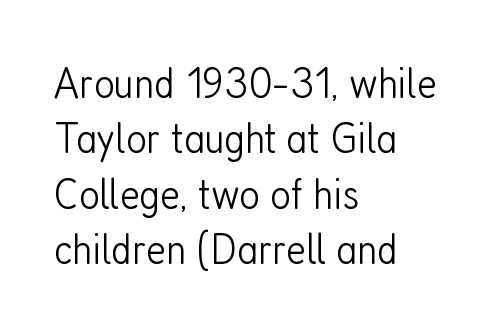
Q: Is the text bold? A: No.
Q: Is the text italic (slanted)? A: No, it is upright.
Q: Is the typeface a serif or a sans-serif typeface? A: Sans-serif.
Q: Is the text underlined? A: No.
Q: How is the paragraph aligned? A: Left-aligned.
Q: Is the spacing between letters normal or unusually wide? A: Normal.
Q: Width (condensed, normal, or wide)? A: Condensed.
Q: Stroke contrast? A: Low.
Q: x-height? A: Medium.
Q: Monospaced? A: No.
